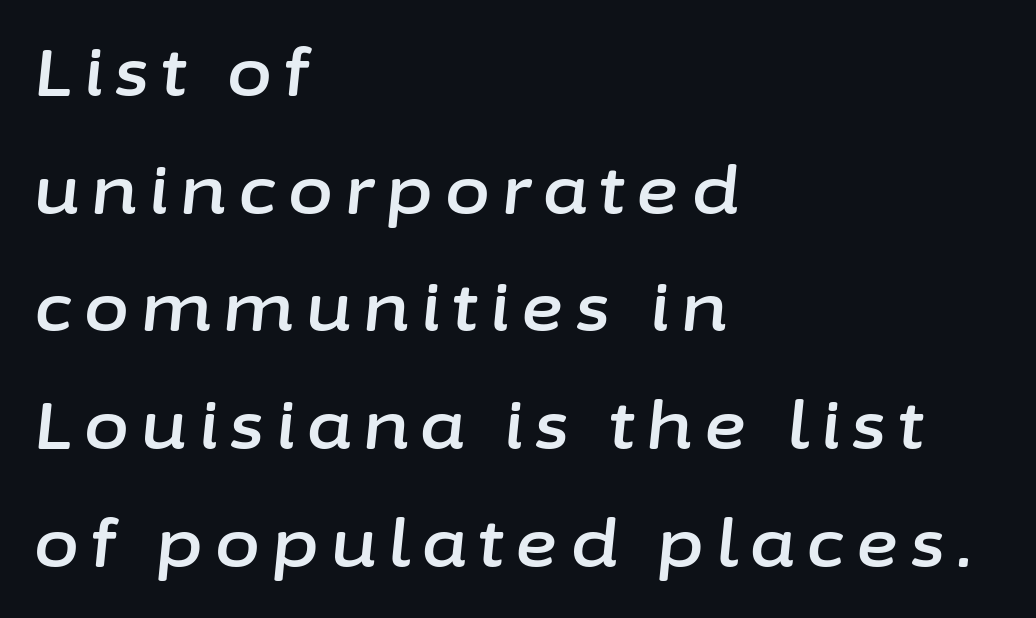
Q: Is the text italic (slanted)? A: Yes, it leans right by about 6 degrees.
Q: Is the text underlined? A: No.
Q: How is the paragraph aligned? A: Left-aligned.
Q: Width (condensed, normal, or wide)? A: Normal.
Q: Stroke contrast? A: Low.
Q: x-height? A: Medium.
Q: Monospaced? A: No.
